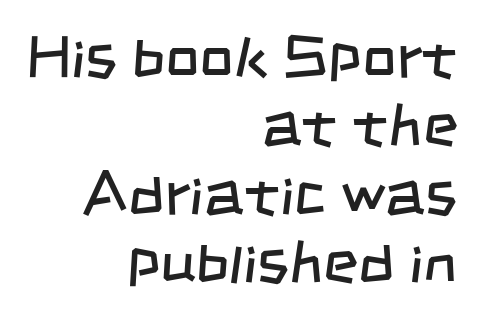
{"serif": "no", "bold": "no", "weight": "regular", "width": "condensed", "stroke_contrast": "low", "x_height": "large", "monospaced": "no", "underline": "no", "align": "right", "line_spacing": "tight", "line_spacing_ratio": 1.14, "letter_spacing": "normal", "letter_spacing_em": 0.0, "glyph_px": 60}
